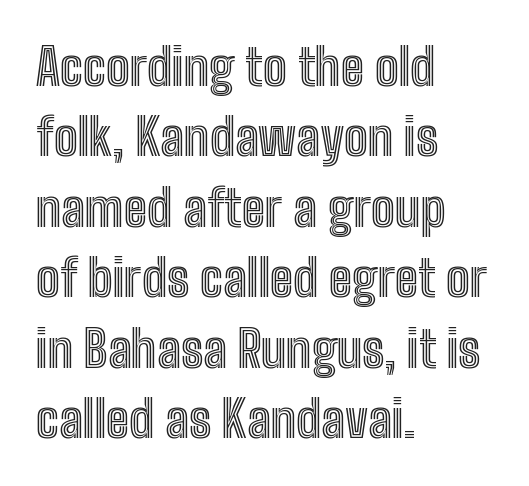
Q: Is the text italic (slanted)? A: No, it is upright.
Q: Is the text underlined? A: No.
Q: How is the paragraph aligned? A: Left-aligned.
Q: Is the spacing between letters normal or unusually wide? A: Normal.
Q: Is the spacing between lines tight, normal or loose? A: Normal.
Q: Width (condensed, normal, or wide)? A: Condensed.
Q: x-height? A: Medium.
Q: Monospaced? A: No.
